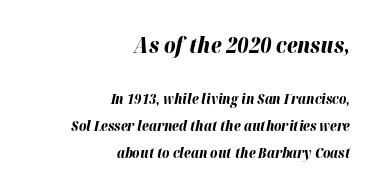
Q: Is the text bold? A: Yes.
Q: Is the text italic (slanted)? A: Yes, it leans right by about 12 degrees.
Q: Is the text underlined? A: No.
Q: How is the paragraph aligned? A: Right-aligned.
Q: Is the spacing between letters normal or unusually wide? A: Normal.
Q: Is the spacing between lines tight, normal or loose? A: Loose.
Q: Which block of text is set in a larger size, the first (top) or the second (bottom)? A: The first (top) one.
